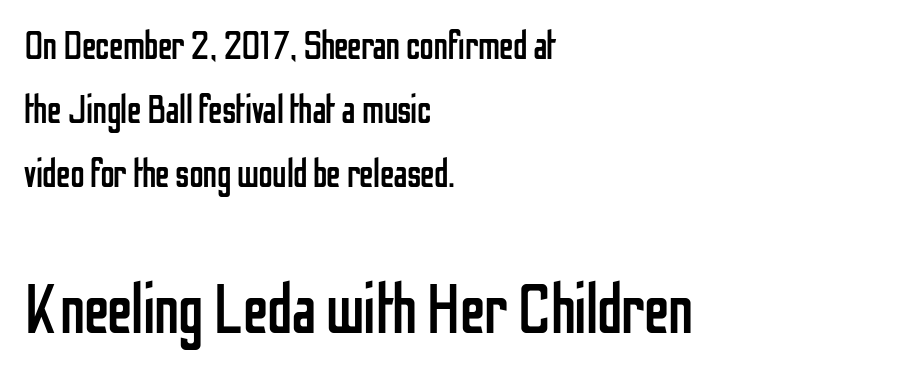
Q: Is the text bold? A: No.
Q: Is the text italic (slanted)? A: No, it is upright.
Q: Is the typeface a serif or a sans-serif typeface? A: Sans-serif.
Q: Is the text underlined? A: No.
Q: How is the paragraph aligned? A: Left-aligned.
Q: Is the spacing between letters normal or unusually wide? A: Normal.
Q: Is the spacing between lines tight, normal or loose? A: Normal.
Q: Which block of text is set in a larger size, the first (top) or the second (bottom)? A: The second (bottom) one.
Q: Width (condensed, normal, or wide)? A: Condensed.
Q: Stroke contrast? A: Low.
Q: x-height? A: Medium.
Q: Monospaced? A: No.
